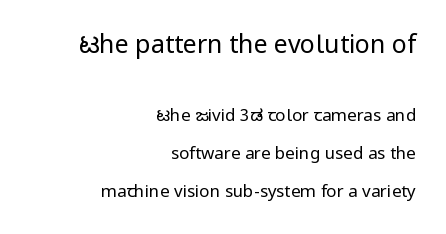
Q: Is the text bold? A: No.
Q: Is the text italic (slanted)? A: No, it is upright.
Q: Is the text underlined? A: No.
Q: How is the paragraph aligned? A: Right-aligned.
Q: Is the spacing between letters normal or unusually wide? A: Normal.
Q: Is the spacing between lines tight, normal or loose? A: Loose.
Q: Which block of text is set in a larger size, the first (top) or the second (bottom)? A: The first (top) one.
